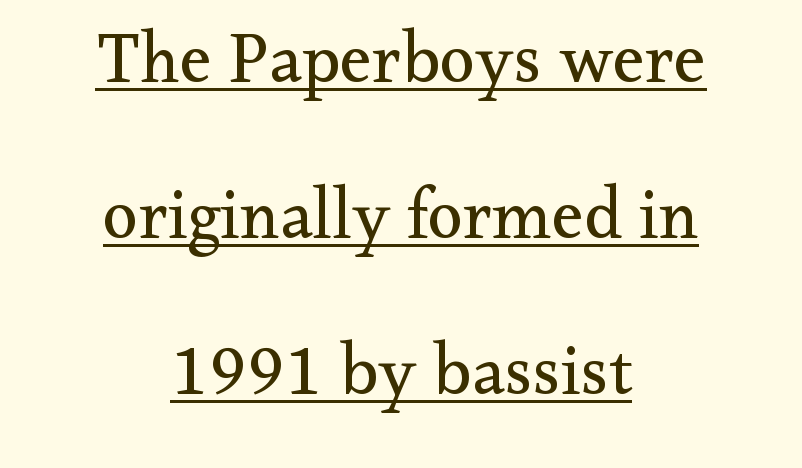
The image shows 72 px regular-weight serif type, upright; set centered, loose line spacing (2.17x), normal letter spacing, underlined; medium stroke contrast and a small x-height.
